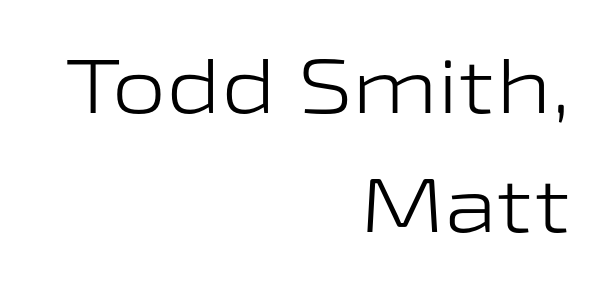
The image shows 77 px light, wide sans-serif type, upright; set right-aligned, normal line spacing (1.54x), normal letter spacing, not underlined; low stroke contrast and a medium x-height.
